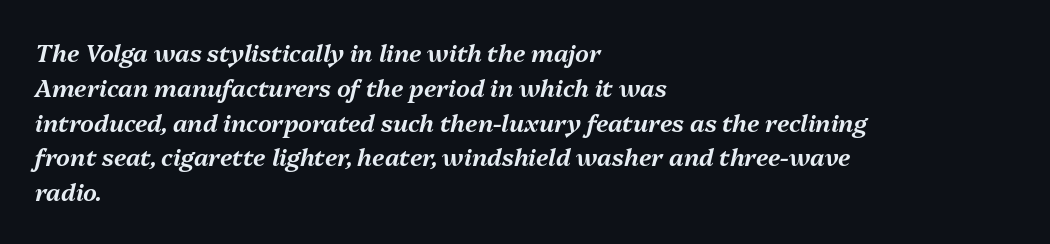
The area under the type is left untouched. What's the leading like? Ordinary, nothing unusual. This rendering leaves character spacing at its baseline value. Slanted lettering throughout. Typeset ragged right — the left edge is the straight one.
